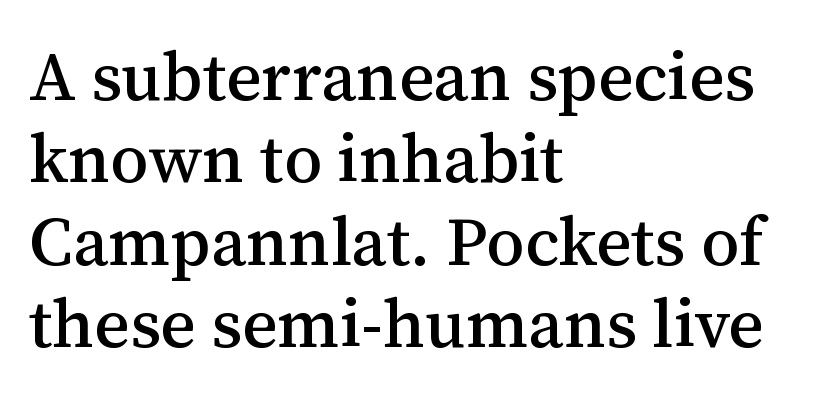
The image shows 68 px serif type, upright; set left-aligned, line spacing 1.21x, normal letter spacing, not underlined; medium stroke contrast and a medium x-height.
